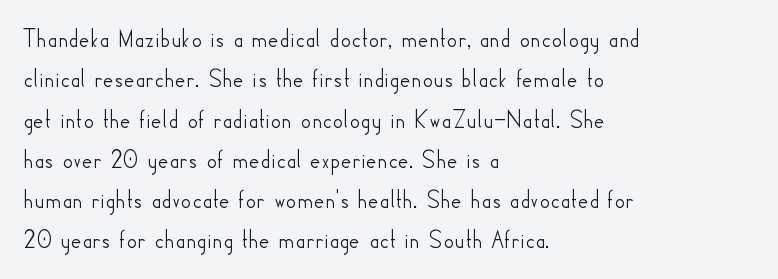
The image shows 26 px text type, upright; set left-aligned, normal line spacing (1.55x), normal letter spacing, not underlined.
